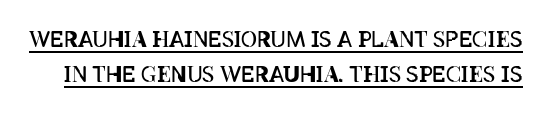
No extra ink here — the face is not bold. Evenly set lines give the paragraph a standard silhouette. In terms of posture, this sample is upright. The passage shown has conventional tracking throughout.
